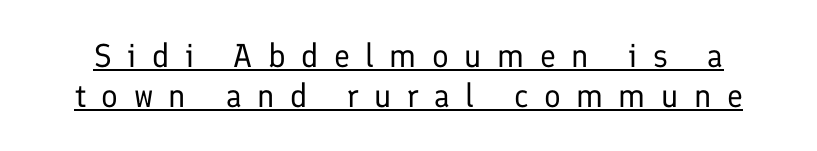
The image shows 33 px regular-weight sans-serif type, upright; set line spacing 1.21x, unusually wide letter spacing (+0.47 em), underlined; low stroke contrast and a medium x-height.
